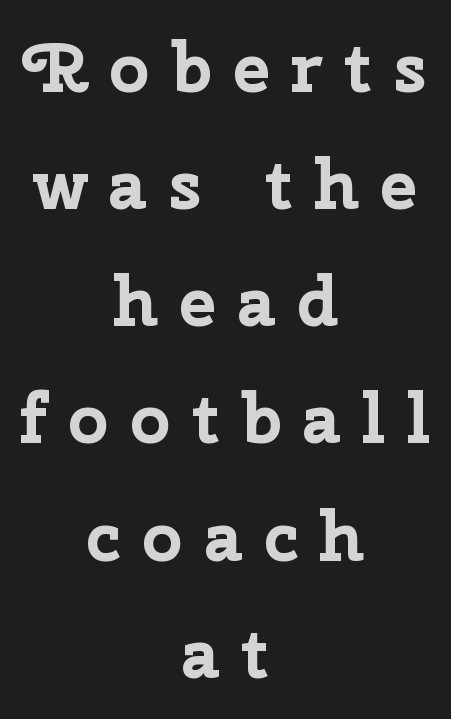
The image shows 71 px bold sans-serif type, upright; set centered, normal line spacing (1.65x), unusually wide letter spacing (+0.29 em), not underlined; low stroke contrast and a medium x-height.
